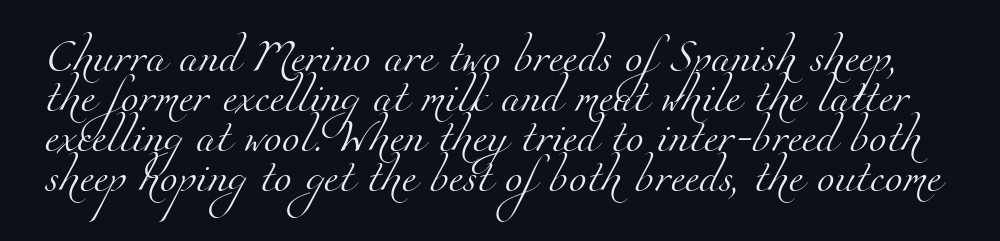
Q: Is the text bold? A: No.
Q: Is the typeface a serif or a sans-serif typeface? A: Serif.
Q: Is the text underlined? A: No.
Q: Is the spacing between letters normal or unusually wide? A: Normal.
Q: Is the spacing between lines tight, normal or loose? A: Normal.
Q: Width (condensed, normal, or wide)? A: Normal.
Q: Stroke contrast? A: Medium.
Q: x-height? A: Small.
Q: Monospaced? A: No.
